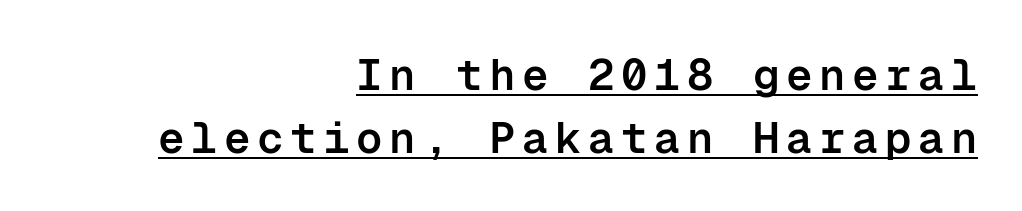
The image shows 44 px semibold sans-serif type, upright, monospaced; set right-aligned, normal line spacing (1.43x), underlined; low stroke contrast and a medium x-height.
